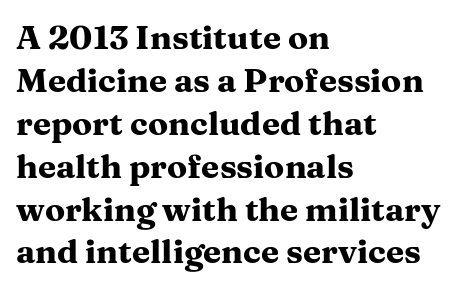
Little horizontal feet cap the strokes, marking this as serif type. Tracking here is standard; glyphs follow each other at the usual distance. This sample uses an upright cut, with every glyph sitting square on the baseline. What's the leading like? Ordinary, nothing unusual. A full-strength bold gives these letters their thick strokes.
